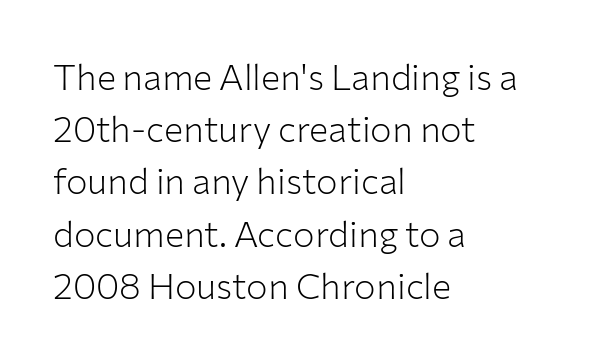
The passage shown is typed in a proportional face where columns would drift. A typesetter would call this leading conventional body-copy spacing. When letters stand straight like this, we call the style roman or upright. Decoration check: the copy has no underline.
